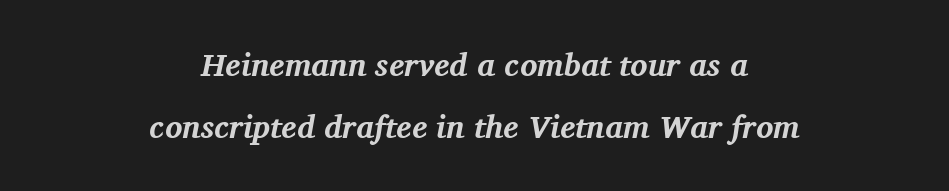
The whitespace from short lines is split evenly between both sides. Characters are canted at an angle relative to the baseline's perpendicular. Observe the serifs anchoring each vertical stroke in this sample. Lines of text with bare space underneath. Bold? Absolutely — the strokes are thick and heavy. Compared with typical body copy, the letter spacing here is the same.
